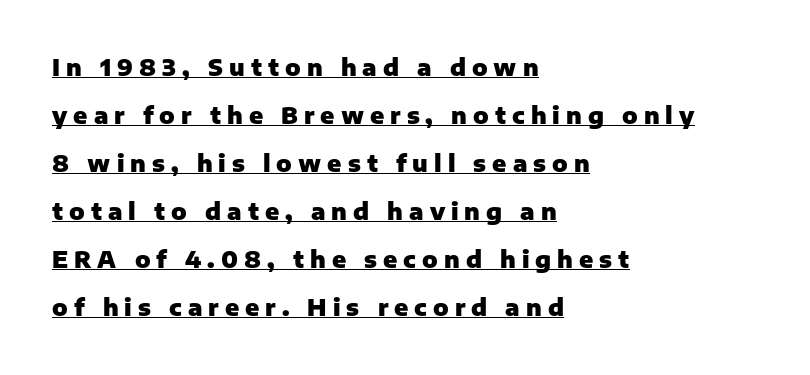
Q: Is the text bold? A: Yes.
Q: Is the text italic (slanted)? A: No, it is upright.
Q: Is the text underlined? A: Yes.
Q: How is the paragraph aligned? A: Left-aligned.
Q: Is the spacing between letters normal or unusually wide? A: Unusually wide.
Q: Is the spacing between lines tight, normal or loose? A: Loose.
